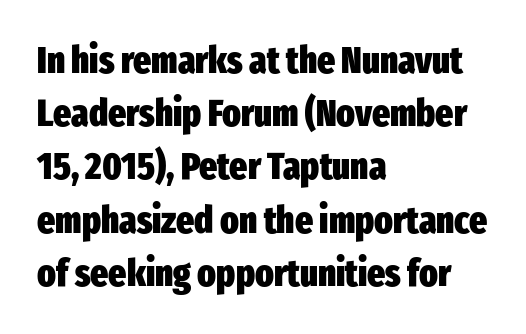
{"serif": "no", "italic": "no", "bold": "yes", "weight": "heavy", "width": "condensed", "stroke_contrast": "low", "x_height": "medium", "monospaced": "no", "underline": "no", "align": "left", "line_spacing": "normal", "line_spacing_ratio": 1.4, "letter_spacing": "normal", "letter_spacing_em": 0.0, "glyph_px": 38}
